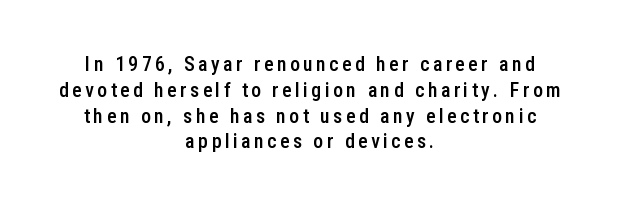
{"italic": "no", "bold": "semi", "underline": "no", "align": "center", "line_spacing": "normal", "line_spacing_ratio": 1.29, "glyph_px": 20}
